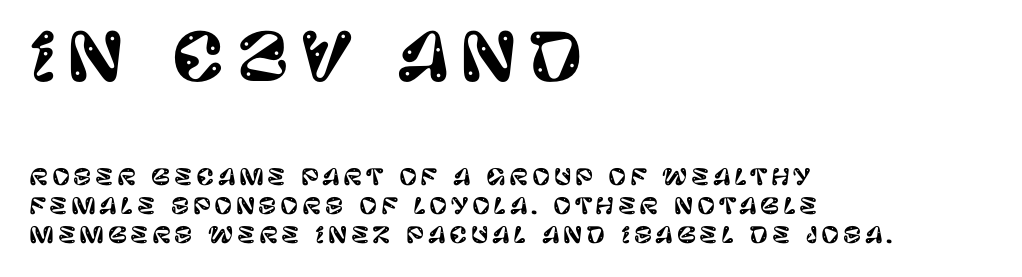
Each letter keeps its own natural width here, so spacing adapts to shape. The characters display no serif detailing; their extremities are plain. Nobody drew a line under any word here. The first block has been scaled up relative to the second.
